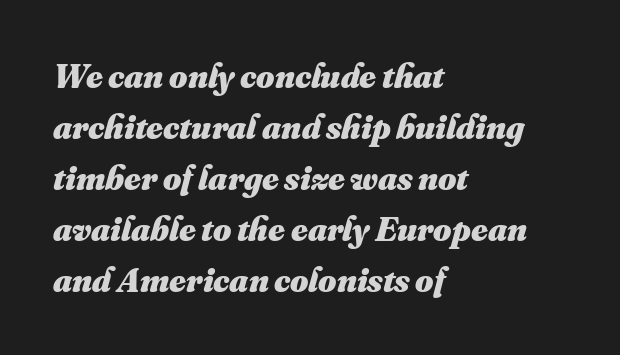
Whoever set this chose a conventional vertical rhythm. The strokes are fattened all the way to bold. Alignment: flush left. Is this a fixed-width face? No — the glyphs have proportional, varying widths.
